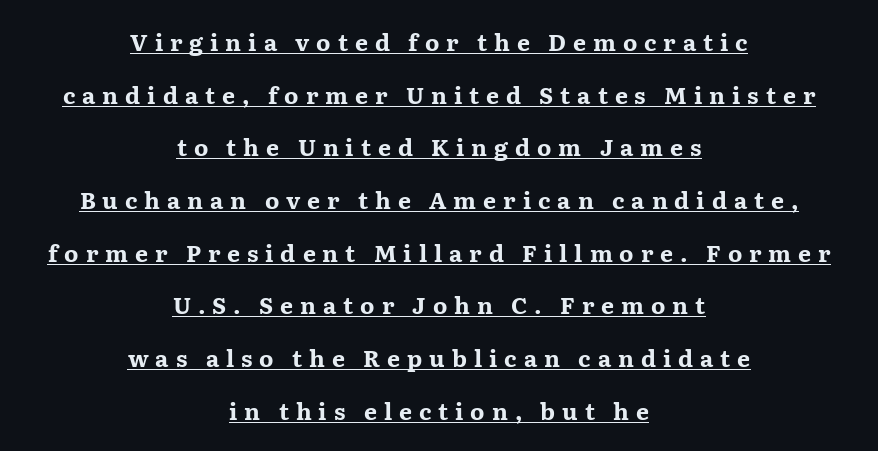
The image shows 23 px bold type, upright; set centered, loose line spacing (2.29x), unusually wide letter spacing (+0.3 em), underlined.
